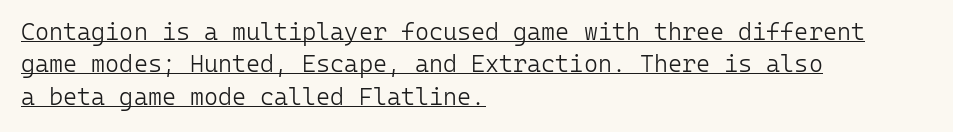
Q: Is the text bold? A: No.
Q: Is the text italic (slanted)? A: No, it is upright.
Q: Is the text underlined? A: Yes.
Q: How is the paragraph aligned? A: Left-aligned.
Q: Is the spacing between letters normal or unusually wide? A: Normal.
Q: Is the spacing between lines tight, normal or loose? A: Normal.
